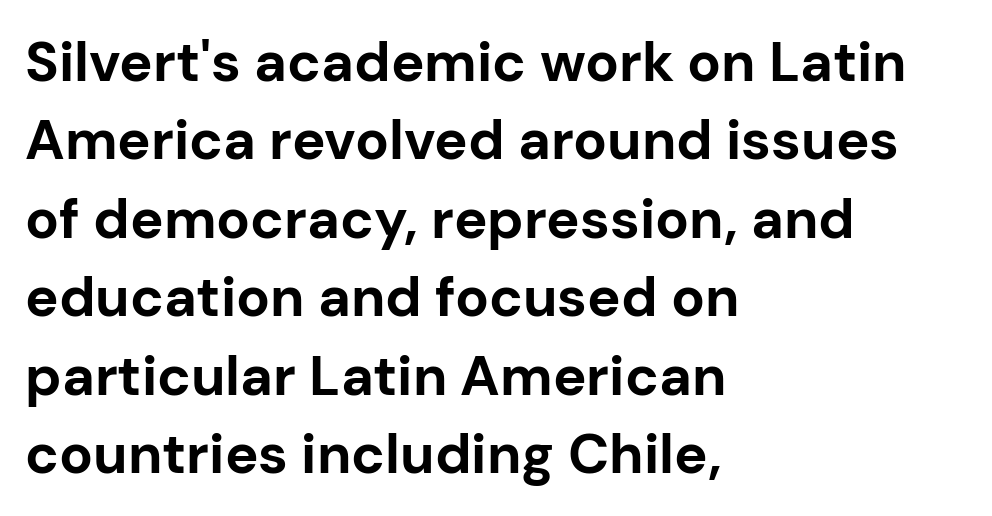
Q: Is the text bold? A: Yes.
Q: Is the text italic (slanted)? A: No, it is upright.
Q: Is the typeface a serif or a sans-serif typeface? A: Sans-serif.
Q: Is the text underlined? A: No.
Q: How is the paragraph aligned? A: Left-aligned.
Q: Is the spacing between letters normal or unusually wide? A: Normal.
Q: Is the spacing between lines tight, normal or loose? A: Normal.
Q: Width (condensed, normal, or wide)? A: Normal.
Q: Stroke contrast? A: Low.
Q: x-height? A: Medium.
Q: Monospaced? A: No.
